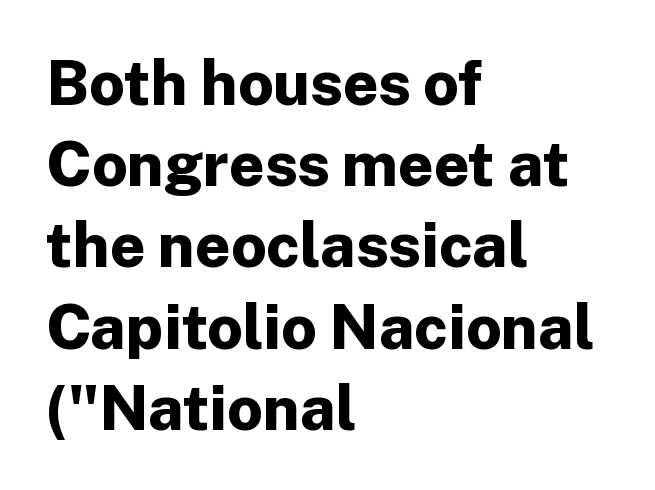
Q: Is the text bold? A: Yes.
Q: Is the text italic (slanted)? A: No, it is upright.
Q: Is the typeface a serif or a sans-serif typeface? A: Sans-serif.
Q: Is the text underlined? A: No.
Q: How is the paragraph aligned? A: Left-aligned.
Q: Is the spacing between letters normal or unusually wide? A: Normal.
Q: Is the spacing between lines tight, normal or loose? A: Normal.
Q: Width (condensed, normal, or wide)? A: Normal.
Q: Stroke contrast? A: Low.
Q: x-height? A: Medium.
Q: Monospaced? A: No.
